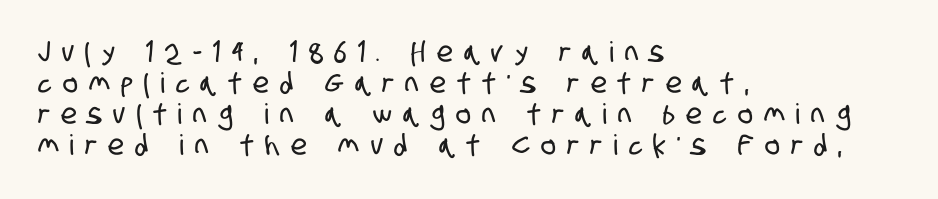
Q: Is the typeface a serif or a sans-serif typeface? A: Sans-serif.
Q: Is the text underlined? A: No.
Q: How is the paragraph aligned? A: Left-aligned.
Q: Is the spacing between letters normal or unusually wide? A: Unusually wide.
Q: Is the spacing between lines tight, normal or loose? A: Tight.
Q: Width (condensed, normal, or wide)? A: Condensed.
Q: Stroke contrast? A: Low.
Q: x-height? A: Large.
Q: Monospaced? A: No.
